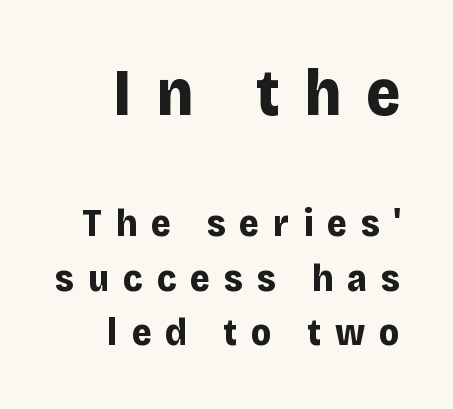
The image shows 66 px bold sans-serif type, upright; set right-aligned, normal line spacing (1.43x), unusually wide letter spacing (+0.37 em), not underlined; the first (top) block is 1.74x larger; low stroke contrast and a large x-height.
